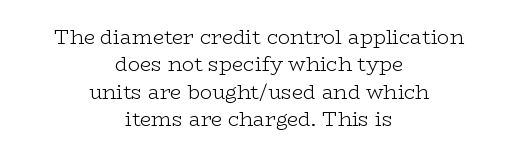
Q: Is the text bold? A: No.
Q: Is the text italic (slanted)? A: No, it is upright.
Q: Is the text underlined? A: No.
Q: How is the paragraph aligned? A: Centered.
Q: Is the spacing between letters normal or unusually wide? A: Normal.
Q: Is the spacing between lines tight, normal or loose? A: Normal.
